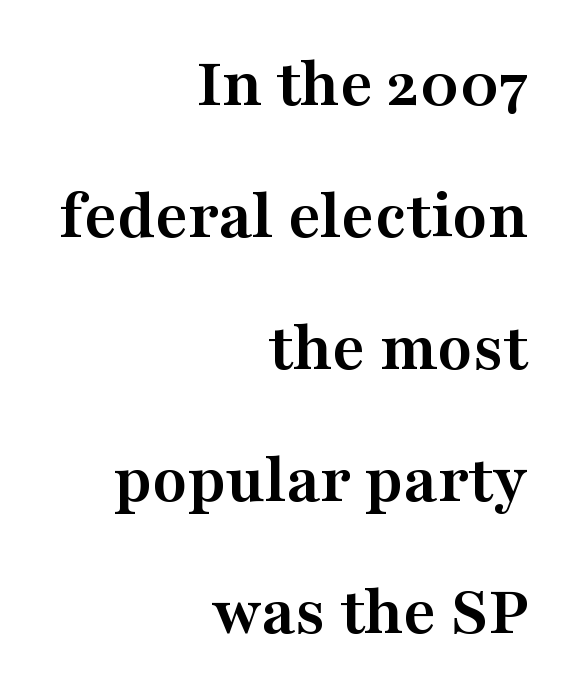
The face used here is proportionally spaced, like ordinary book or web type. A clean baseline with only descenders dipping below it. The axis of the letterforms is exactly vertical. Notice how the passage keeps a crisp vertical edge on the right only. The characters look thick and weighty, a clear bold.
